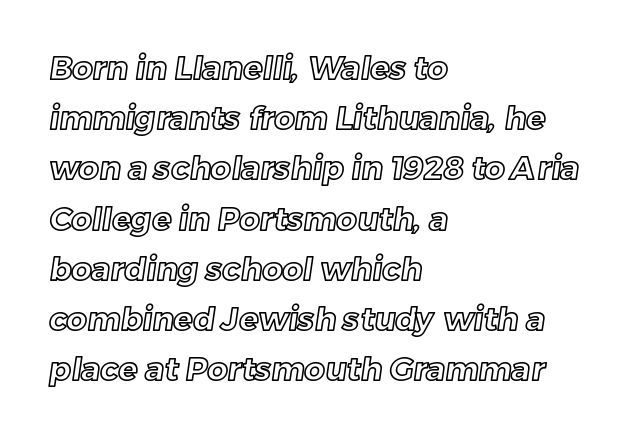
Q: Is the text underlined? A: No.
Q: How is the paragraph aligned? A: Left-aligned.
Q: Is the spacing between letters normal or unusually wide? A: Normal.
Q: Is the spacing between lines tight, normal or loose? A: Normal.
Q: Width (condensed, normal, or wide)? A: Normal.
Q: x-height? A: Medium.
Q: Monospaced? A: No.
